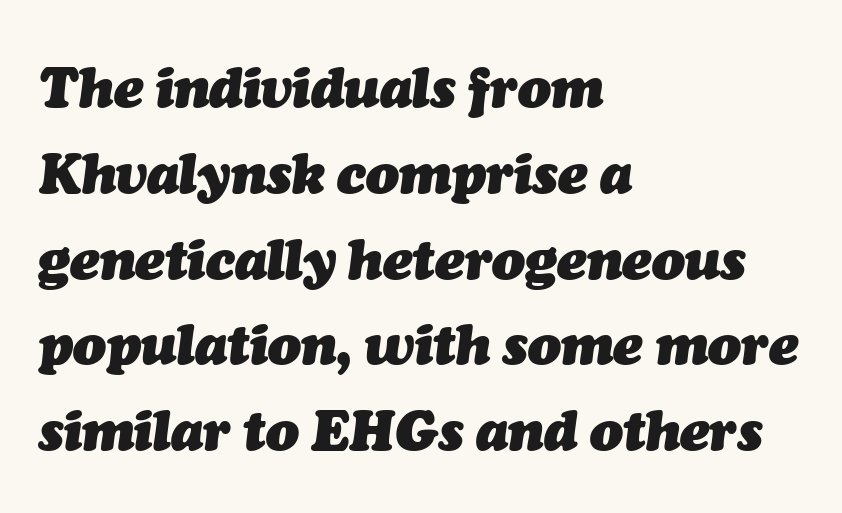
The image shows 55 px heavy type, italic (leaning right); set left-aligned, normal line spacing (1.56x), normal letter spacing, not underlined; medium stroke contrast and a medium x-height.
